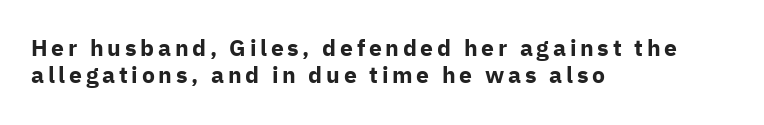
Students, this is bold: see how much ink each stroke carries. Characters remain perfectly vertical along every line. These lines are set flush left with a ragged right edge. Descenders hang freely into open space.
